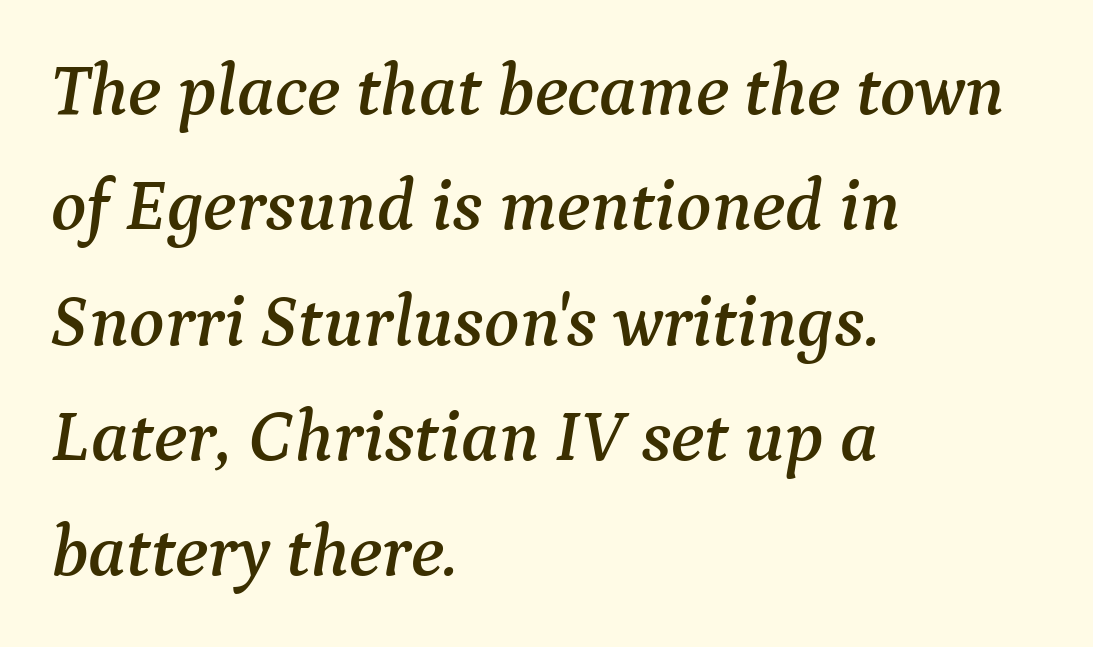
Varying glyph widths throughout — classic text-font behaviour. This sample keeps an unexceptional amount of space between lines. Standard letterfit; no display-style spreading of the glyphs. There's an unmistakable incline to the writing here. Lines of text with bare space underneath. Check where the strokes stop: tiny serifs finish them off.
